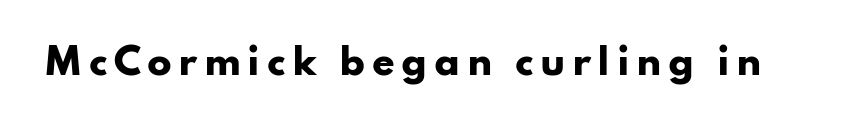
Q: Is the text bold? A: Yes.
Q: Is the text italic (slanted)? A: No, it is upright.
Q: Is the typeface a serif or a sans-serif typeface? A: Sans-serif.
Q: Is the text underlined? A: No.
Q: Width (condensed, normal, or wide)? A: Wide.
Q: Stroke contrast? A: Low.
Q: x-height? A: Small.
Q: Monospaced? A: No.
